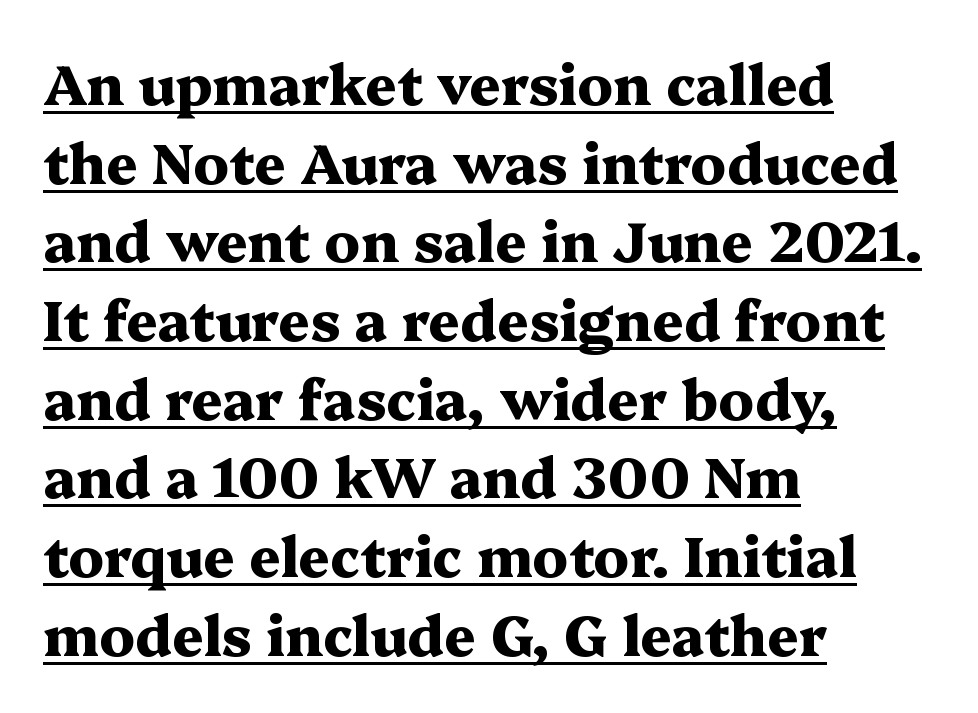
The tracking reads as untouched default to a designer's eye. Summary of vertical rhythm: regular, with standard interline spacing. The typography opts for an upright posture over an oblique one. Character widths vary here, with narrow letters taking less room than wide ones. Pretty heavy lettering here — definitely bold.
